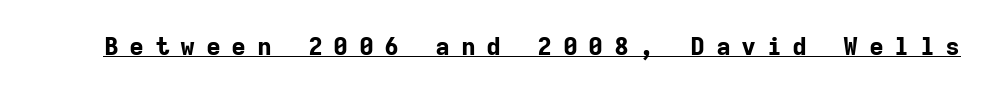
Q: Is the text bold? A: Yes.
Q: Is the text italic (slanted)? A: No, it is upright.
Q: Is the text underlined? A: Yes.
Q: Is the spacing between letters normal or unusually wide? A: Unusually wide.
